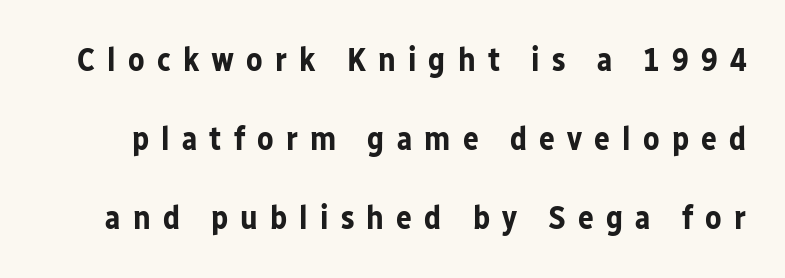
Q: Is the text bold? A: Yes.
Q: Is the text italic (slanted)? A: No, it is upright.
Q: Is the typeface a serif or a sans-serif typeface? A: Sans-serif.
Q: Is the text underlined? A: No.
Q: Is the spacing between letters normal or unusually wide? A: Unusually wide.
Q: Is the spacing between lines tight, normal or loose? A: Loose.
Q: Width (condensed, normal, or wide)? A: Normal.
Q: Stroke contrast? A: Low.
Q: x-height? A: Medium.
Q: Monospaced? A: No.
